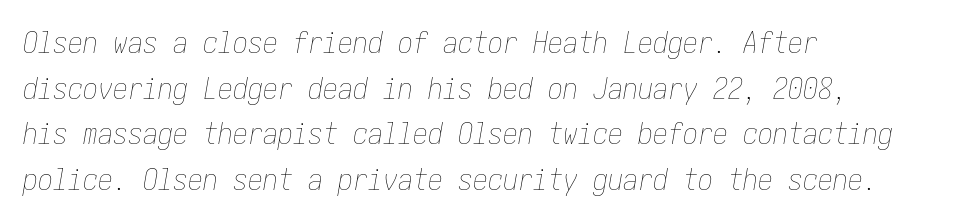
The space directly below the letters is spotless. These lines keep a tight, regular rhythm from letter to letter. Horizontal bands of white between lines are of average thickness. Weight: regular or lighter.
